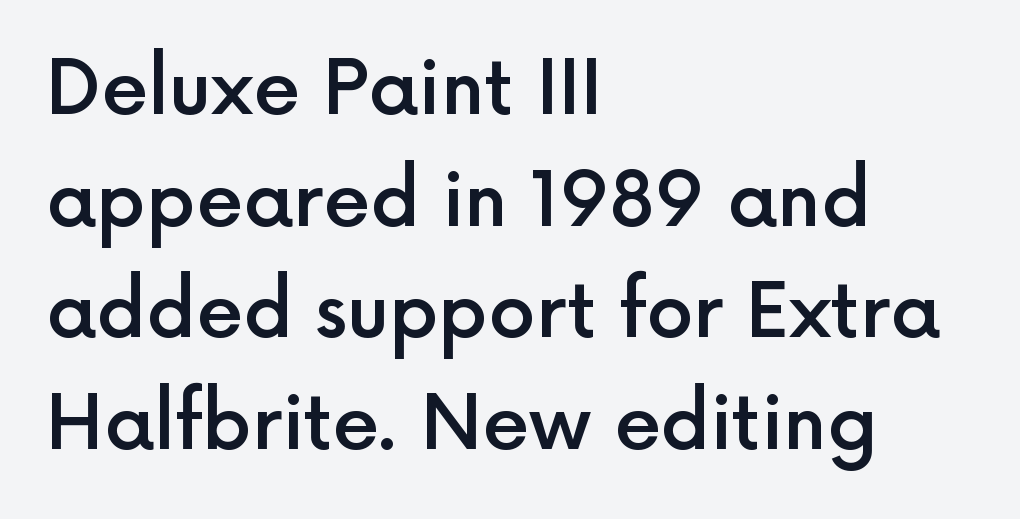
Letter spacing: default. Note: no serifs on the glyphs. You could not count columns in this text — the font is proportionally spaced. Posture: upright roman. The rendering uses a moderate line-height, typical for paragraphs.
